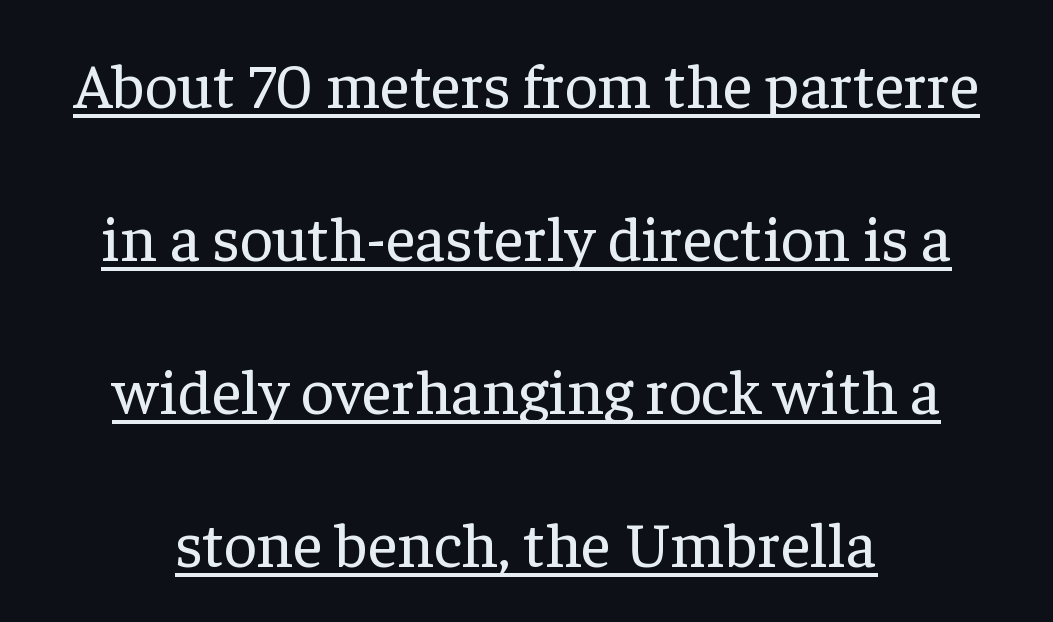
{"serif": "yes", "italic": "no", "bold": "no", "weight": "regular", "width": "normal", "stroke_contrast": "low", "x_height": "medium", "monospaced": "no", "underline": "yes", "line_spacing": "loose", "line_spacing_ratio": 2.39, "letter_spacing": "normal", "letter_spacing_em": 0.0, "glyph_px": 64}
